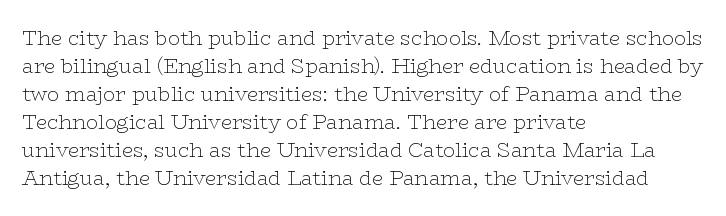
The image shows 20 px text type, upright; set left-aligned, normal line spacing (1.4x), normal letter spacing, not underlined.
